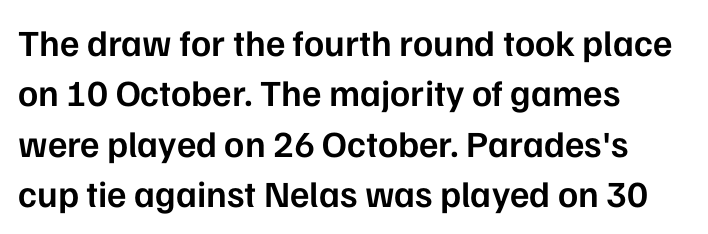
The image shows 37 px semibold sans-serif type, upright; set left-aligned, normal line spacing (1.36x), normal letter spacing, not underlined; low stroke contrast and a medium x-height.
